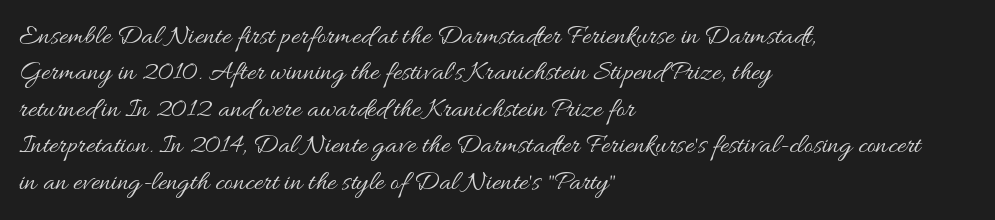
{"bold": "no", "weight": "regular", "width": "wide", "stroke_contrast": "medium", "x_height": "small", "monospaced": "no", "underline": "no", "align": "left", "line_spacing": "normal", "line_spacing_ratio": 1.3, "letter_spacing": "normal", "letter_spacing_em": 0.0, "glyph_px": 28}
